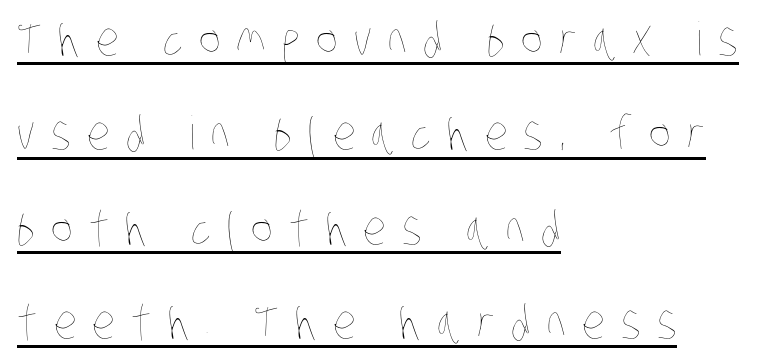
Q: Is the text bold? A: No.
Q: Is the text underlined? A: Yes.
Q: How is the paragraph aligned? A: Left-aligned.
Q: Is the spacing between letters normal or unusually wide? A: Unusually wide.
Q: Is the spacing between lines tight, normal or loose? A: Loose.
Q: Width (condensed, normal, or wide)? A: Condensed.
Q: Stroke contrast? A: Low.
Q: x-height? A: Large.
Q: Monospaced? A: No.
